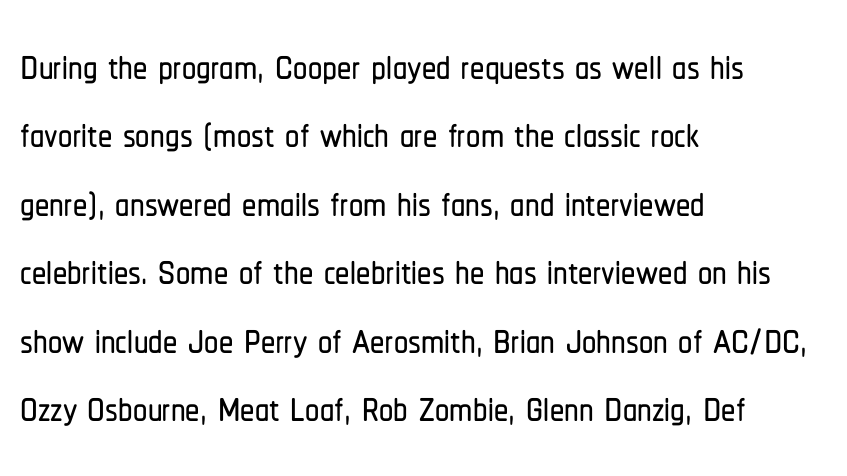
Q: Is the text italic (slanted)? A: No, it is upright.
Q: Is the typeface a serif or a sans-serif typeface? A: Sans-serif.
Q: Is the text underlined? A: No.
Q: How is the paragraph aligned? A: Left-aligned.
Q: Is the spacing between letters normal or unusually wide? A: Normal.
Q: Width (condensed, normal, or wide)? A: Condensed.
Q: Stroke contrast? A: Low.
Q: x-height? A: Medium.
Q: Monospaced? A: No.
